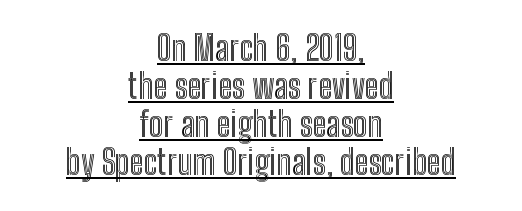
The lines are packed closely together with very little leading. The rendering uses the underline text-decoration. In CSS terms this would be text-align: center. The letterforms sit shoulder to shoulder at normal distance.
